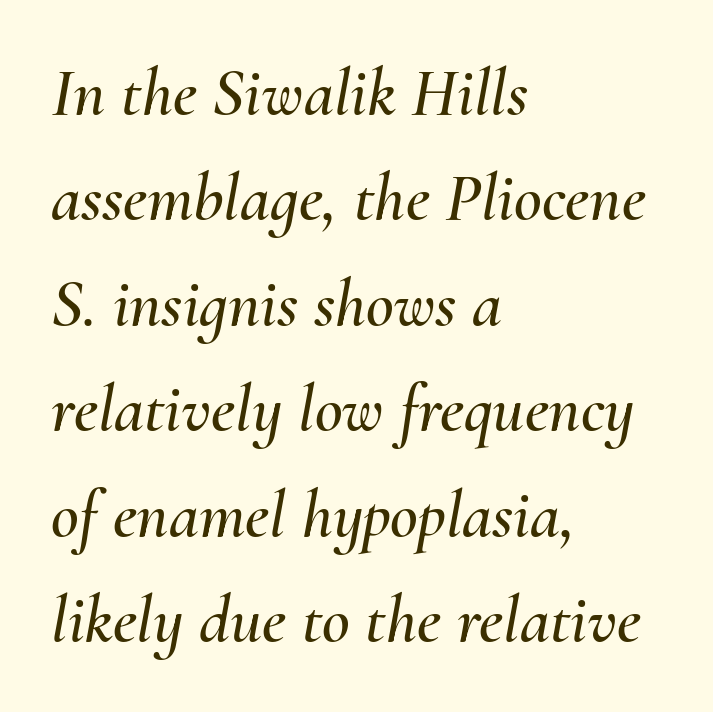
Q: Is the text italic (slanted)? A: Yes, it leans right by about 10 degrees.
Q: Is the text underlined? A: No.
Q: How is the paragraph aligned? A: Left-aligned.
Q: Is the spacing between letters normal or unusually wide? A: Normal.
Q: Is the spacing between lines tight, normal or loose? A: Normal.
Q: Width (condensed, normal, or wide)? A: Normal.
Q: Stroke contrast? A: Medium.
Q: x-height? A: Small.
Q: Monospaced? A: No.
